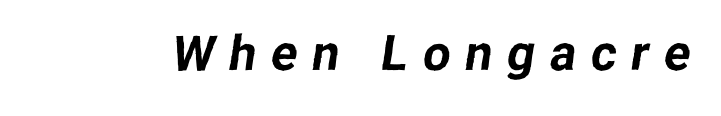
The image shows 49 px sans-serif type; set unusually wide letter spacing (+0.3 em), not underlined; low stroke contrast and a medium x-height.
